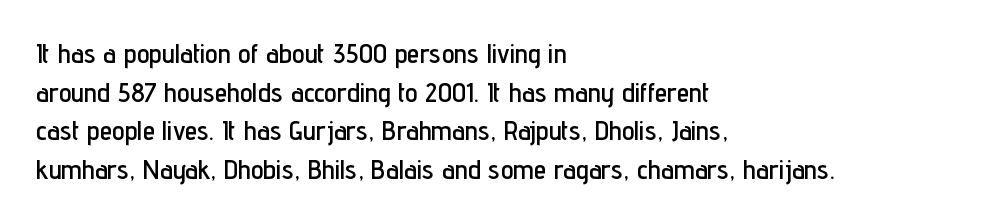
{"serif": "no", "italic": "no", "width": "condensed", "stroke_contrast": "low", "x_height": "medium", "monospaced": "no", "underline": "no", "align": "left", "line_spacing": "normal", "line_spacing_ratio": 1.38, "letter_spacing": "normal", "letter_spacing_em": 0.0, "glyph_px": 28}
